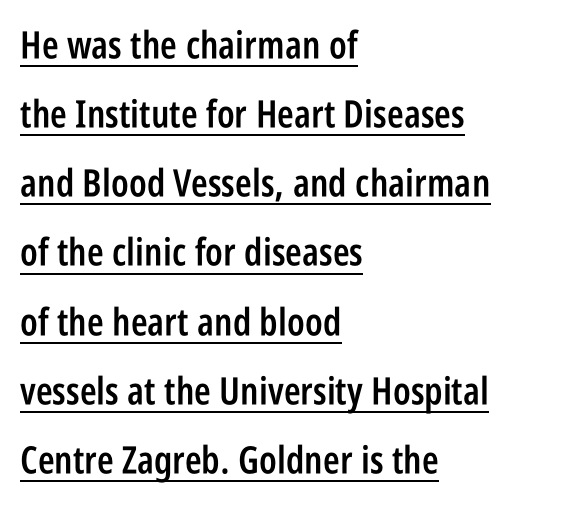
This sample uses a sans-serif face. Ordinary non-slanted type is in use. Descenders here cross a horizontal rule under the line. What weight is shown? A semibold, between regular and bold. You could not count columns in this text — the font is proportionally spaced. The paragraph shown leans on its left margin.
